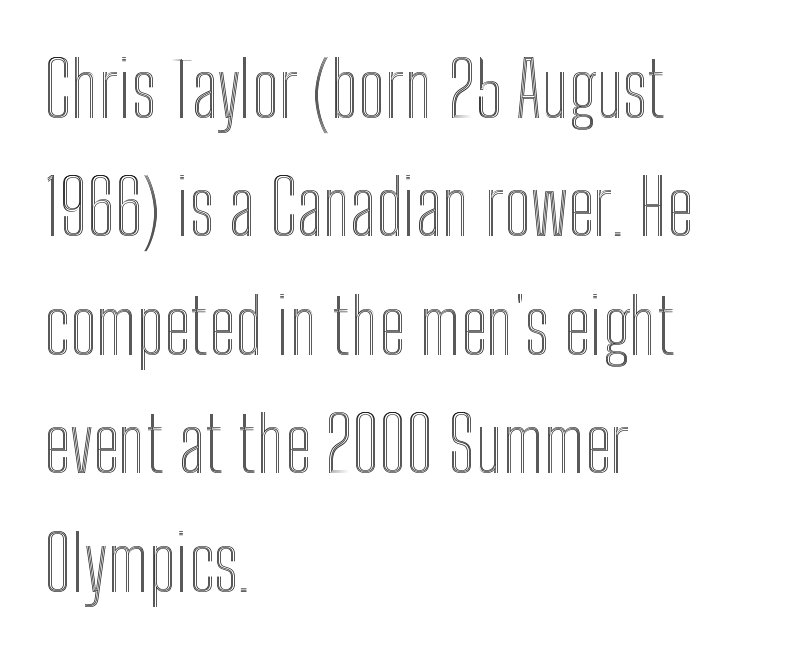
The string is rendered with underlining switched off. Varying glyph widths throughout — classic text-font behaviour. What's the leading like? Ordinary, nothing unusual. Is there any slant? The stems are plumb. The type is set solid horizontally, with unmodified tracking. Casual observation: everything's shoved over to the left.
